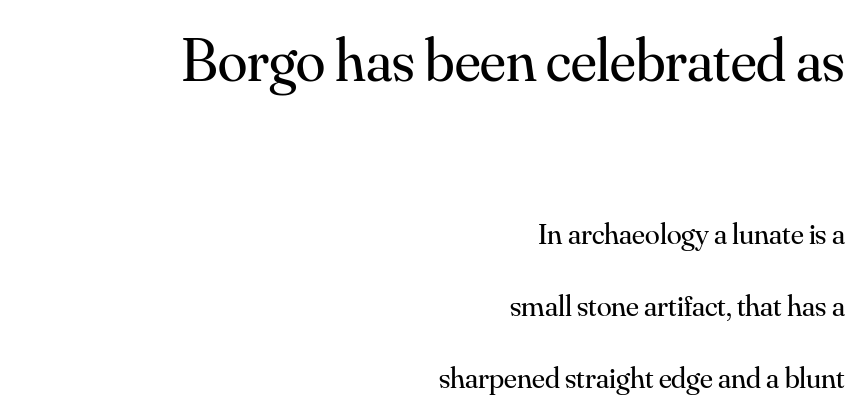
The image shows 60 px regular-weight serif type, upright; set right-aligned, loose line spacing (2.4x), normal letter spacing, not underlined; the first (top) block is 2.0x larger; medium stroke contrast and a small x-height.
